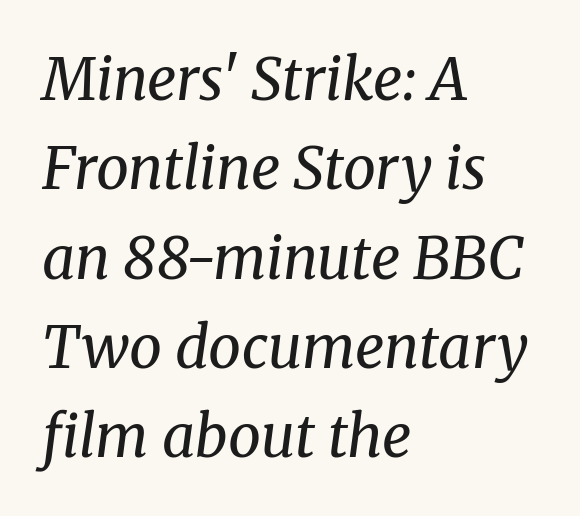
Q: Is the text bold? A: No.
Q: Is the text italic (slanted)? A: Yes, it leans right by about 8 degrees.
Q: Is the typeface a serif or a sans-serif typeface? A: Serif.
Q: Is the text underlined? A: No.
Q: How is the paragraph aligned? A: Left-aligned.
Q: Is the spacing between letters normal or unusually wide? A: Normal.
Q: Is the spacing between lines tight, normal or loose? A: Normal.
Q: Width (condensed, normal, or wide)? A: Normal.
Q: Stroke contrast? A: Medium.
Q: x-height? A: Medium.
Q: Monospaced? A: No.
